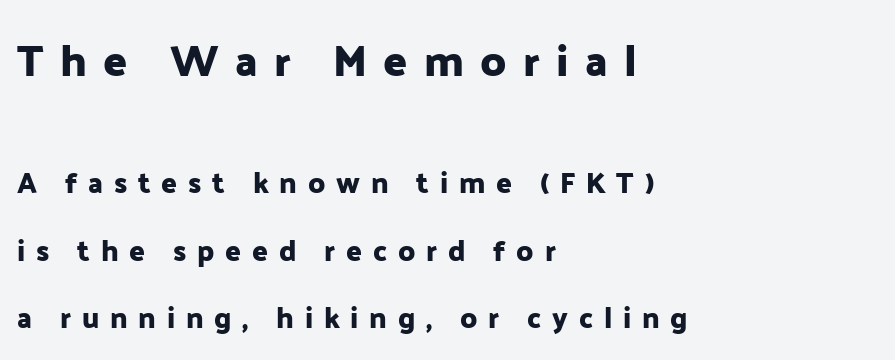
This sample uses an upright cut, with every glyph sitting square on the baseline. Note: no serifs on the glyphs. Nobody drew a line under any word here. Someone cranked the tracking dial way up on this one. The passage shown is typed in a proportional face where columns would drift.
